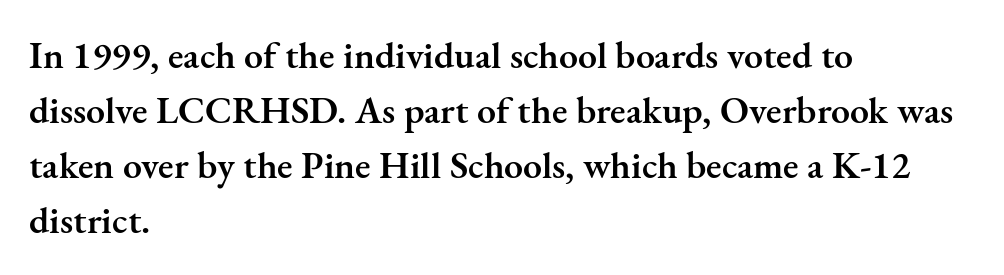
{"serif": "yes", "italic": "no", "bold": "semi", "weight": "semibold", "width": "normal", "stroke_contrast": "medium", "x_height": "small", "monospaced": "no", "underline": "no", "align": "left", "line_spacing": "normal", "line_spacing_ratio": 1.45, "letter_spacing": "normal", "letter_spacing_em": 0.0, "glyph_px": 38}
